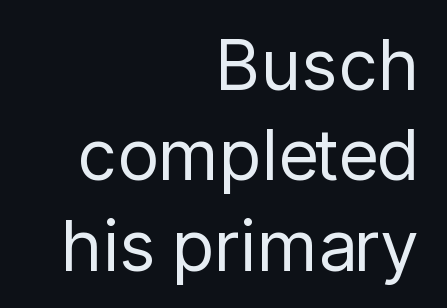
Q: Is the text bold? A: No.
Q: Is the text italic (slanted)? A: No, it is upright.
Q: Is the typeface a serif or a sans-serif typeface? A: Sans-serif.
Q: Is the text underlined? A: No.
Q: How is the paragraph aligned? A: Right-aligned.
Q: Is the spacing between letters normal or unusually wide? A: Normal.
Q: Is the spacing between lines tight, normal or loose? A: Normal.
Q: Width (condensed, normal, or wide)? A: Normal.
Q: Stroke contrast? A: Low.
Q: x-height? A: Medium.
Q: Monospaced? A: No.
